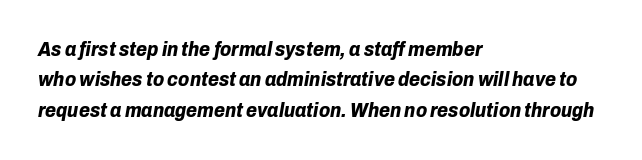
Is the type slanted? Yes — the strokes lean at a clear angle. Rule under the text: the space is simply empty. Notice how descenders clear the ascenders below comfortably — that's standard leading. Every row of glyphs begins at an identical x-position on the left. The glyphs have the mass of a bold cut. The gaps between neighbouring characters are ordinary and unremarkable.
